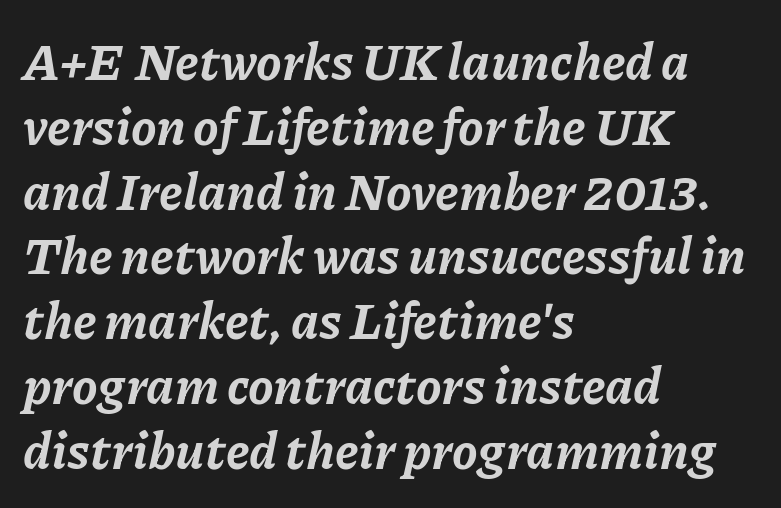
Bold? Absolutely — the strokes are thick and heavy. The axis of the letterforms is tilted away from vertical. Compared with typical body copy, the letter spacing here is the same. The face used here is proportionally spaced, like ordinary book or web type. The line-height multiplier appears to be the usual default.
